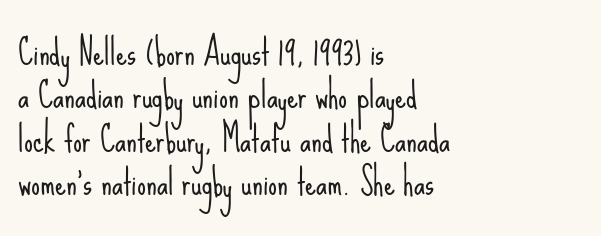
The image shows 35 px light, condensed sans-serif type, upright; set left-aligned, line spacing 1.24x, normal letter spacing, not underlined; low stroke contrast and a small x-height.
